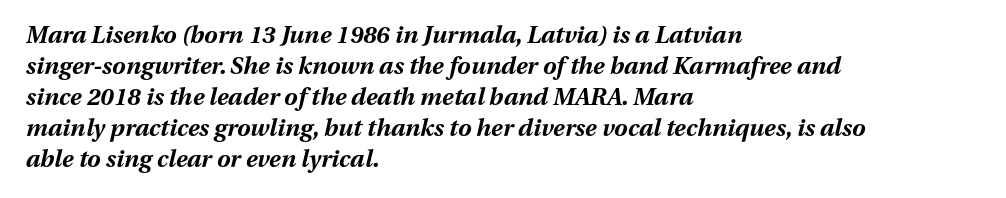
{"italic": "yes", "lean": "right", "slant_degrees": 13, "bold": "yes", "underline": "no", "align": "left", "line_spacing": "normal", "line_spacing_ratio": 1.29, "letter_spacing": "normal", "letter_spacing_em": 0.0, "glyph_px": 24}
